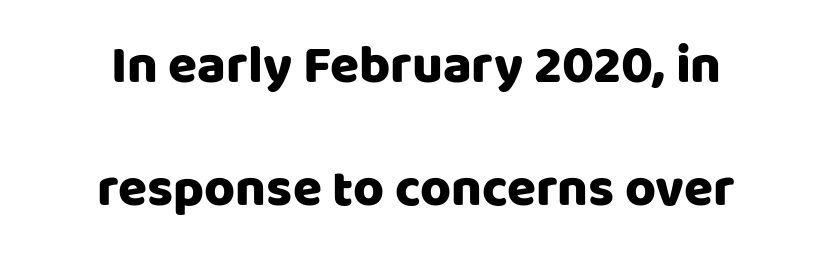
Layout note: lines centered. Each letter's strokes conclude bluntly, with no projecting serifs. Here the designer chose a conventional face with non-uniform glyph widths. Widely set lines give the paragraph a tall, airy silhouette. Notice how the stems are strictly vertical — no italics here.
